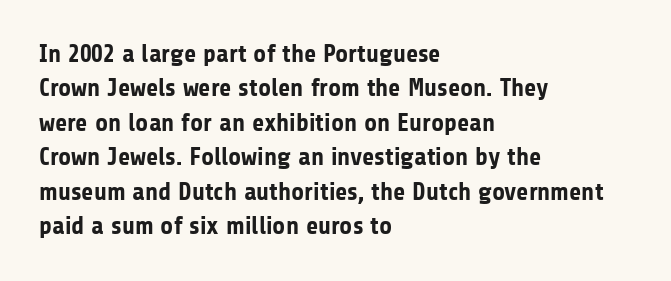
Plain, unruled lines of type. Italic: no, the glyphs are upright roman. The face used here has the dense, thick strokes of a bold. Compared with typical paragraphs, the rows here are spaced about the same. The paragraph has a hard left edge and a soft right edge. Here the glyphs are tracked normally, forming tight word shapes.
